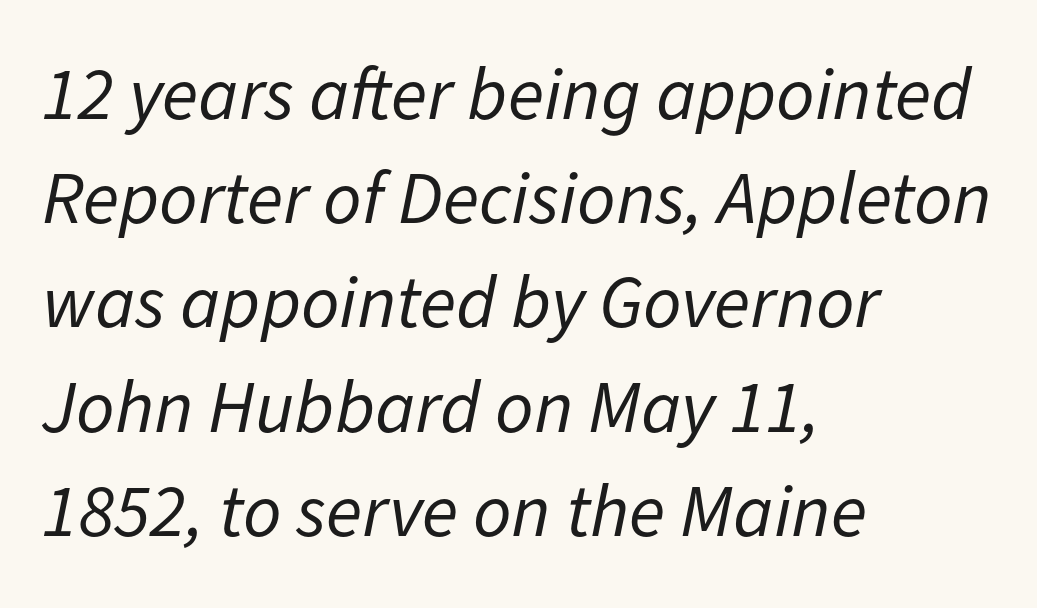
The rag falls on the right side of this text block. The horizontal fit of the characters is conventional and even. It's the slanting kind of type. The strokes are not fattened; the text isn't bold. The passage shown stacks its lines at a standard gap.
